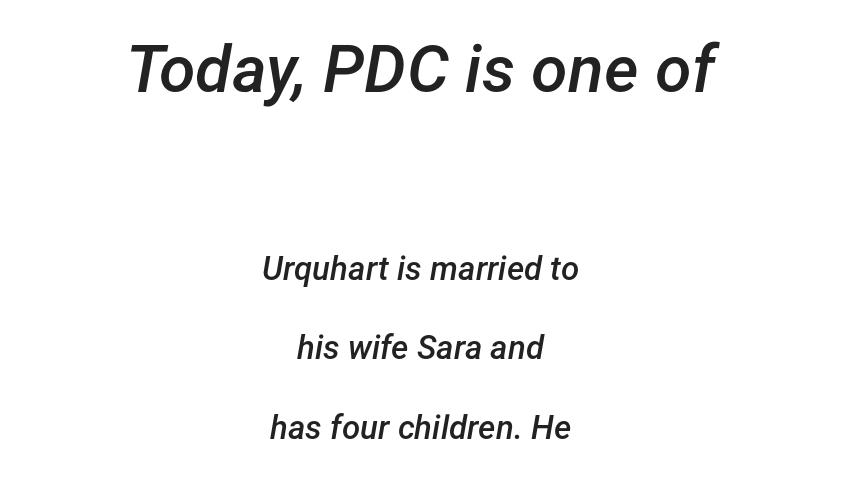
{"italic": "yes", "lean": "right", "slant_degrees": 12, "bold": "semi", "weight": "semibold", "width": "normal", "stroke_contrast": "low", "x_height": "medium", "monospaced": "no", "underline": "no", "align": "center", "line_spacing": "loose", "line_spacing_ratio": 2.42, "letter_spacing": "normal", "letter_spacing_em": 0.0, "larger_block": "first", "size_ratio": 2.0, "glyph_px": 66}
